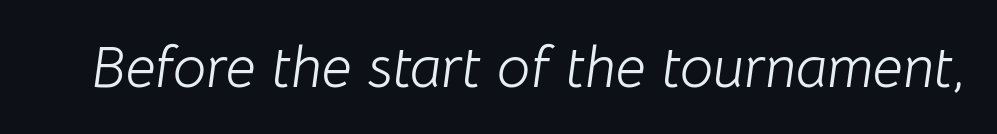
Q: Is the text bold? A: No.
Q: Is the text italic (slanted)? A: Yes, it leans right by about 8 degrees.
Q: Is the text underlined? A: No.
Q: Is the spacing between letters normal or unusually wide? A: Normal.
Q: Width (condensed, normal, or wide)? A: Normal.
Q: Stroke contrast? A: Low.
Q: x-height? A: Medium.
Q: Monospaced? A: No.
